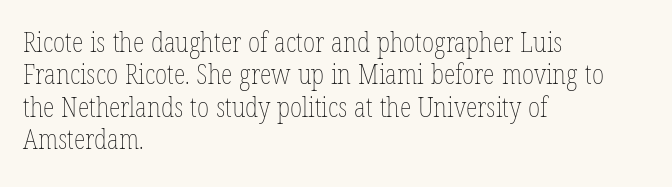
The image shows 27 px text type, upright; set left-aligned, line spacing 1.2x, normal letter spacing, not underlined.
